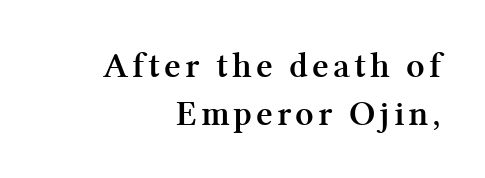
The text was rendered using a seriffed face with decorative stroke endings. Words float on clear page, feet unadorned. The rag falls on the left side of this text block. Each glyph is drawn with heavy, bold strokes.
